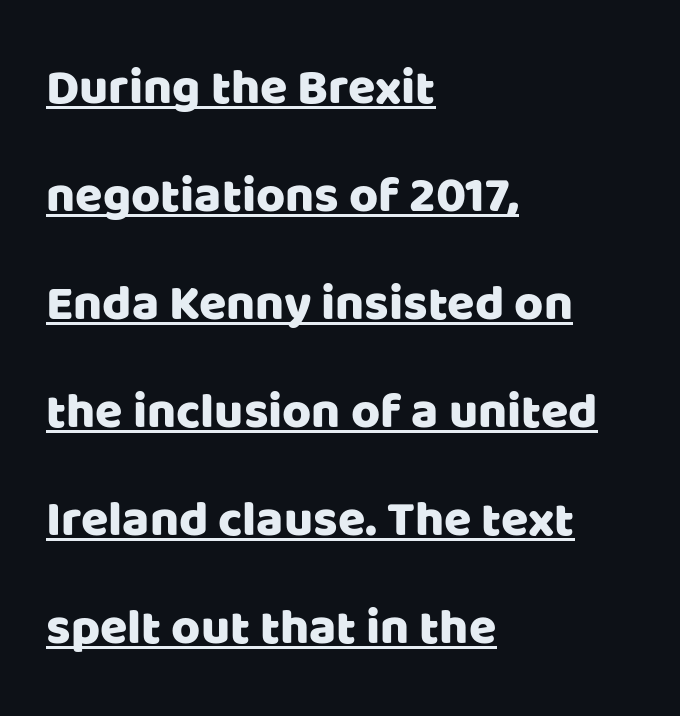
{"serif": "no", "italic": "no", "width": "normal", "stroke_contrast": "low", "x_height": "large", "monospaced": "no", "underline": "yes", "align": "left", "line_spacing": "loose", "line_spacing_ratio": 2.16, "letter_spacing": "normal", "letter_spacing_em": 0.0, "glyph_px": 50}
